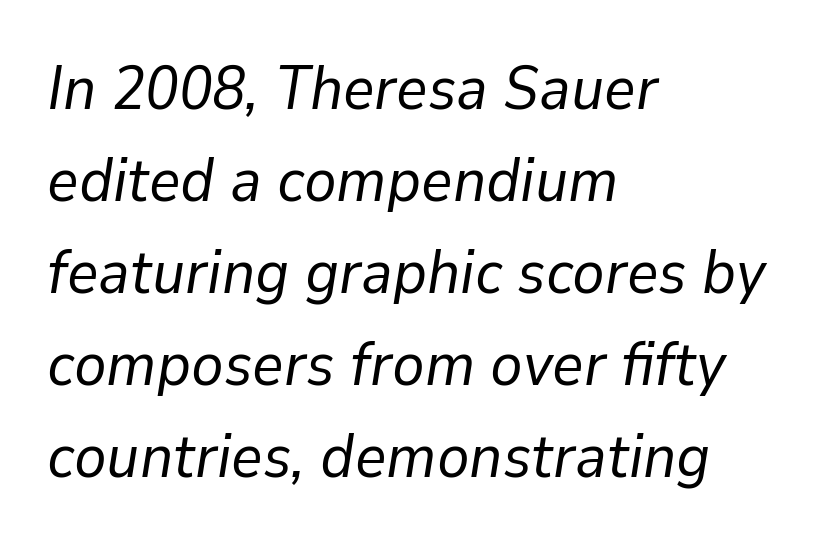
{"italic": "yes", "lean": "right", "slant_degrees": 9, "bold": "no", "weight": "regular", "width": "normal", "stroke_contrast": "low", "x_height": "medium", "monospaced": "no", "underline": "no", "align": "left", "line_spacing": "normal", "line_spacing_ratio": 1.51, "letter_spacing": "normal", "letter_spacing_em": 0.0, "glyph_px": 61}
